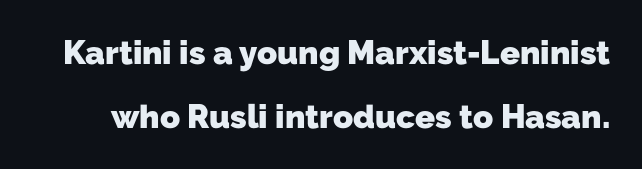
{"serif": "no", "bold": "yes", "weight": "heavy", "width": "normal", "stroke_contrast": "low", "x_height": "medium", "monospaced": "no", "underline": "no", "line_spacing": "loose", "line_spacing_ratio": 1.94, "letter_spacing": "normal", "letter_spacing_em": 0.0, "glyph_px": 33}
